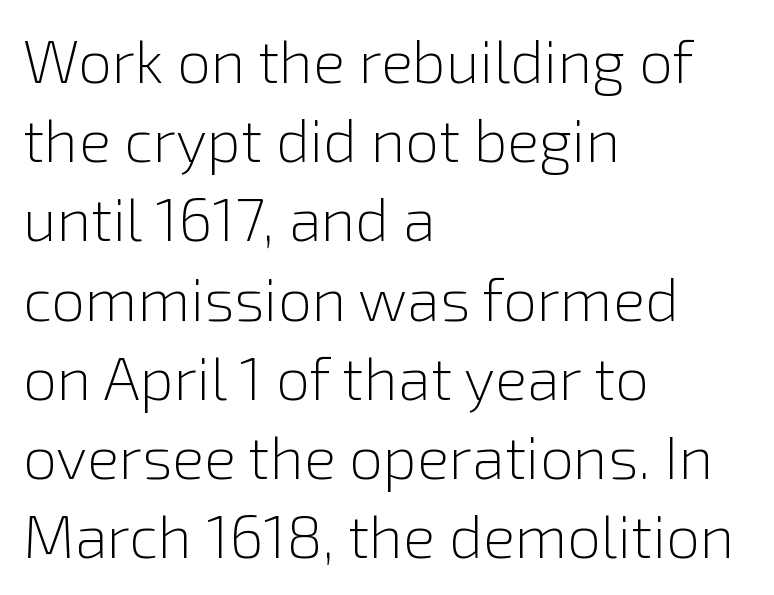
Regarding serifs, this sample does without them. Horizontal bands of white between lines are of average thickness. Here the designer chose a conventional face with non-uniform glyph widths. No extra ink here — the face is not bold. The axis of the letterforms is exactly vertical.
